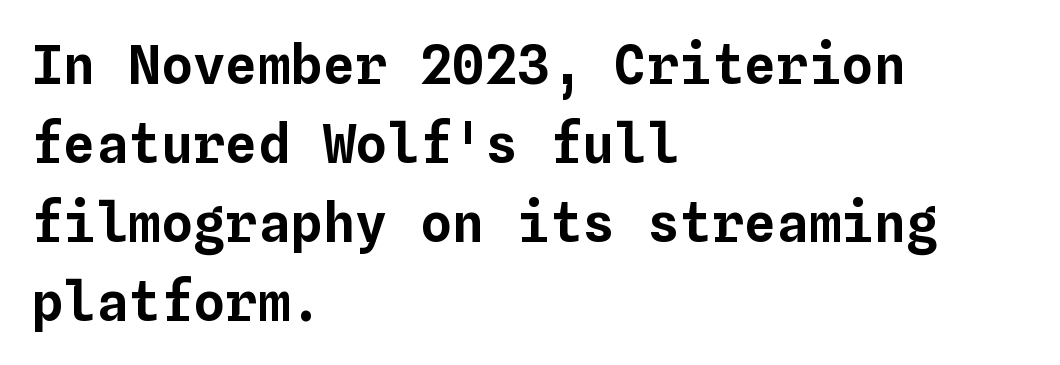
Words appear dense and cohesive because spacing is normal. Descender tails drop into unmarked territory. Monospaced: the letters line up in strict vertical columns. Quick note: interline space is typical. Upright lettering throughout. The compositor pushed each line to the left boundary.
